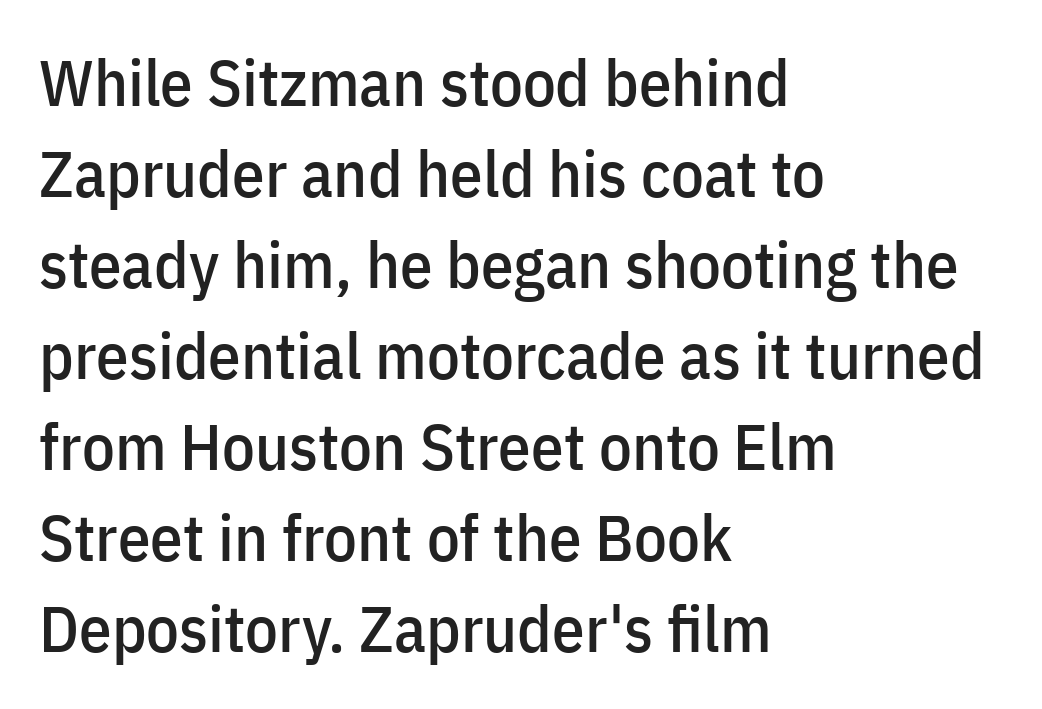
{"serif": "no", "italic": "no", "width": "condensed", "stroke_contrast": "low", "x_height": "medium", "monospaced": "no", "underline": "no", "align": "left", "line_spacing": "normal", "line_spacing_ratio": 1.4, "letter_spacing": "normal", "letter_spacing_em": 0.0, "glyph_px": 65}
